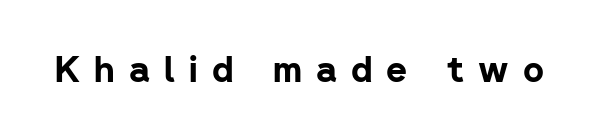
Q: Is the text bold? A: Yes.
Q: Is the text italic (slanted)? A: No, it is upright.
Q: Is the typeface a serif or a sans-serif typeface? A: Sans-serif.
Q: Is the text underlined? A: No.
Q: Is the spacing between letters normal or unusually wide? A: Unusually wide.
Q: Width (condensed, normal, or wide)? A: Normal.
Q: Stroke contrast? A: Low.
Q: x-height? A: Medium.
Q: Monospaced? A: No.
